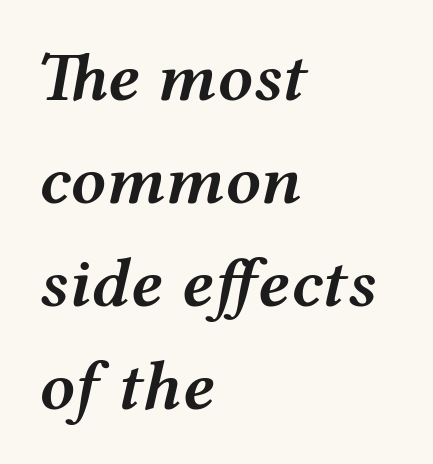
{"italic": "yes", "lean": "right", "slant_degrees": 12, "bold": "semi", "weight": "semibold", "width": "wide", "stroke_contrast": "medium", "x_height": "medium", "monospaced": "no", "underline": "no", "align": "left", "line_spacing": "normal", "line_spacing_ratio": 1.47, "letter_spacing": "normal", "letter_spacing_em": 0.0, "glyph_px": 70}
